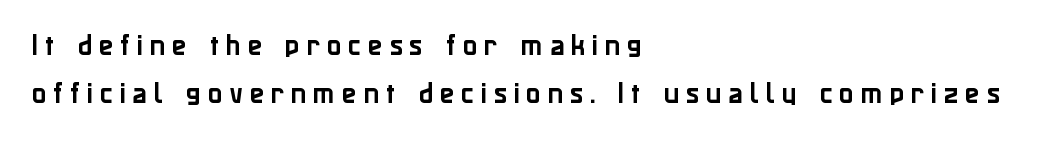
{"italic": "no", "underline": "no", "align": "left", "line_spacing": "loose", "line_spacing_ratio": 2.02, "letter_spacing": "wide", "letter_spacing_em": 0.28, "glyph_px": 24}
